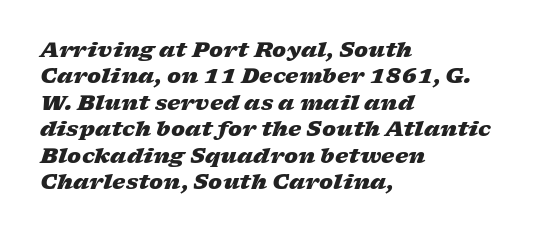
The image shows 21 px bold type, italic (leaning right); set left-aligned, normal line spacing (1.26x), normal letter spacing, not underlined.
